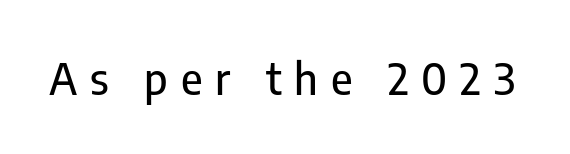
The rendering uses natural spacing where letterforms have individual widths. Nope, no serifs anywhere on these letters. Beneath every word, the page is bare. The lettering stays uniformly vertical, giving the passage a roman look.
